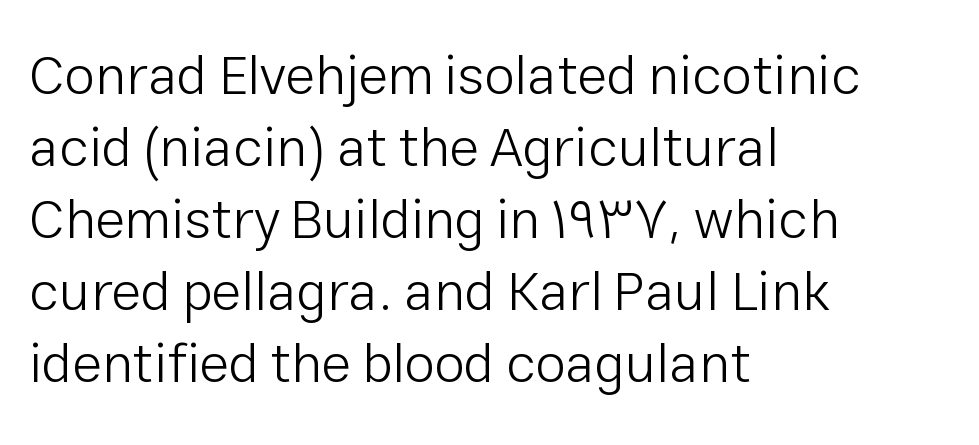
The image shows 55 px light sans-serif type, upright; set left-aligned, normal line spacing (1.31x), normal letter spacing, not underlined; low stroke contrast and a medium x-height.
